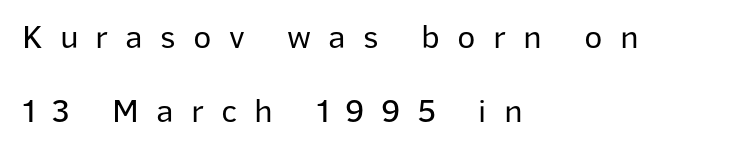
The image shows 34 px regular-weight sans-serif type, upright; set left-aligned, loose line spacing (2.17x), unusually wide letter spacing (+0.5 em), not underlined; low stroke contrast and a medium x-height.
